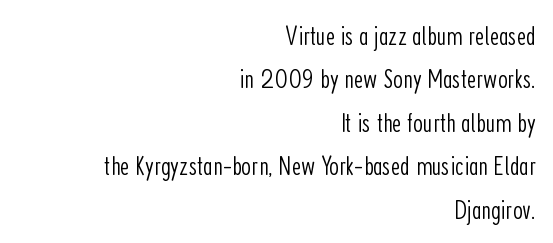
A typesetter would call this zero additional tracking. Regular leading. Typeset ragged left — the right edge is the straight one. Ordinary non-slanted type is in use.
